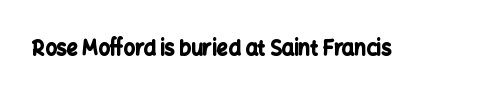
Q: Is the text bold? A: Yes.
Q: Is the text italic (slanted)? A: No, it is upright.
Q: Is the text underlined? A: No.
Q: Is the spacing between letters normal or unusually wide? A: Normal.
